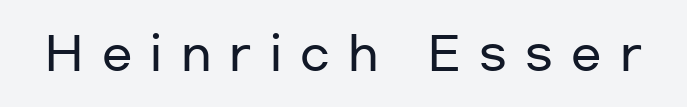
Substantial extra tracking has been applied to these lines. Tall strokes in this sample are plumb rather than angled. Type style note: lacks serifs. These lines are rendered in a variable-pitch font. Honestly, there is no underline to notice here at all.
